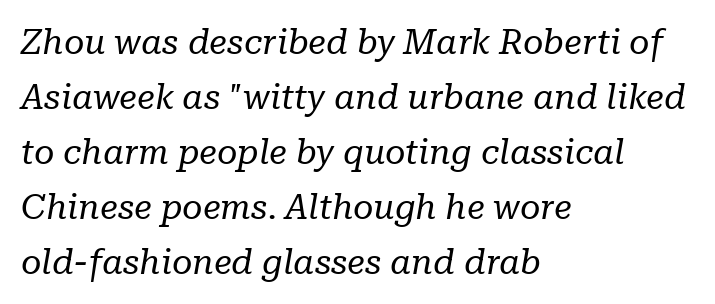
Q: Is the text bold? A: No.
Q: Is the text italic (slanted)? A: Yes, it leans right by about 10 degrees.
Q: Is the typeface a serif or a sans-serif typeface? A: Serif.
Q: Is the text underlined? A: No.
Q: How is the paragraph aligned? A: Left-aligned.
Q: Is the spacing between letters normal or unusually wide? A: Normal.
Q: Is the spacing between lines tight, normal or loose? A: Normal.
Q: Width (condensed, normal, or wide)? A: Normal.
Q: Stroke contrast? A: Low.
Q: x-height? A: Medium.
Q: Monospaced? A: No.
